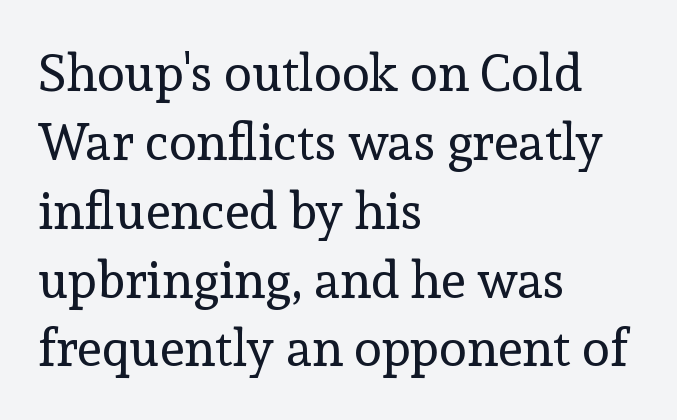
{"serif": "yes", "italic": "no", "bold": "no", "weight": "regular", "width": "normal", "x_height": "medium", "monospaced": "no", "underline": "no", "align": "left", "line_spacing": "normal", "line_spacing_ratio": 1.35, "letter_spacing": "normal", "letter_spacing_em": 0.0, "glyph_px": 51}
